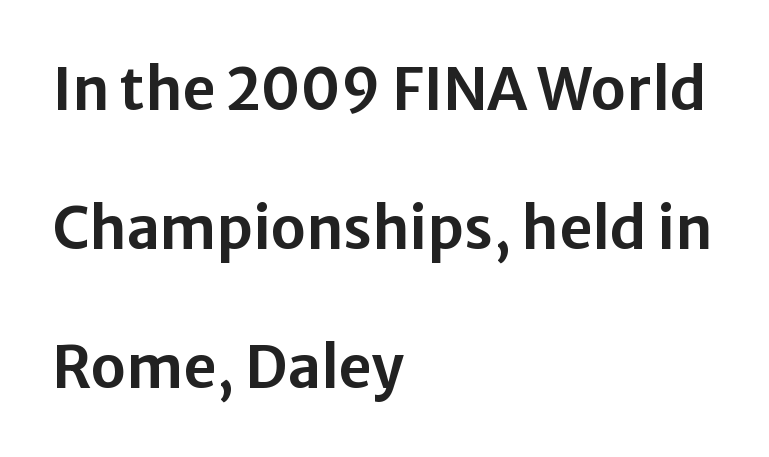
The image shows 58 px sans-serif type, upright; set left-aligned, loose line spacing (2.4x), normal letter spacing, not underlined; low stroke contrast and a medium x-height.
